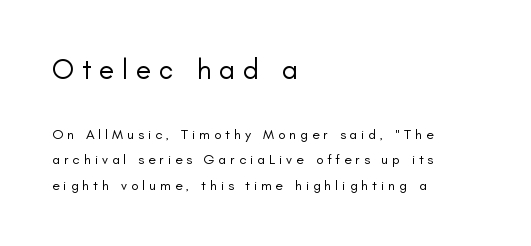
Q: Is the text bold? A: No.
Q: Is the text italic (slanted)? A: No, it is upright.
Q: Is the typeface a serif or a sans-serif typeface? A: Sans-serif.
Q: Is the text underlined? A: No.
Q: How is the paragraph aligned? A: Left-aligned.
Q: Is the spacing between letters normal or unusually wide? A: Unusually wide.
Q: Which block of text is set in a larger size, the first (top) or the second (bottom)? A: The first (top) one.
Q: Width (condensed, normal, or wide)? A: Normal.
Q: Stroke contrast? A: Low.
Q: x-height? A: Small.
Q: Monospaced? A: No.
